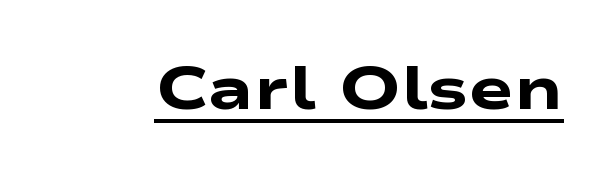
The image shows 61 px heavy, wide sans-serif type; set normal letter spacing, underlined; low stroke contrast and a medium x-height.
